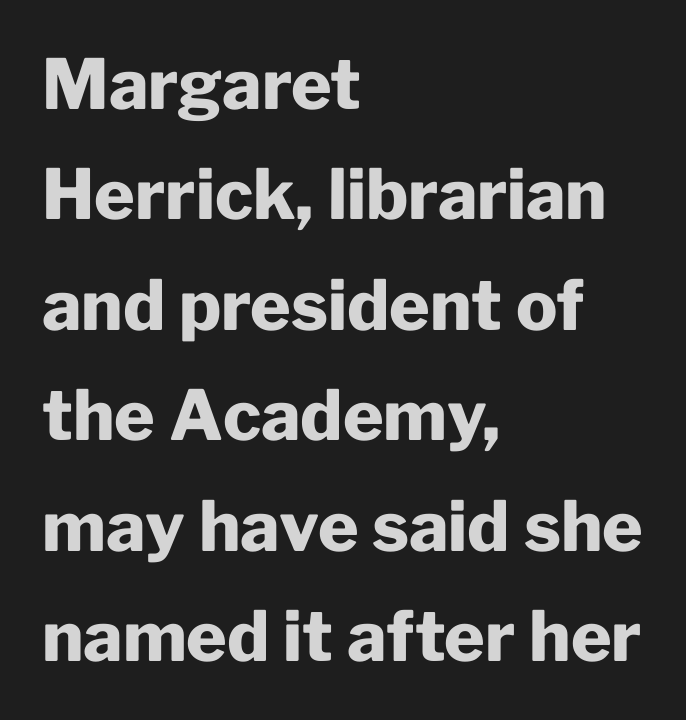
{"serif": "no", "italic": "no", "bold": "yes", "weight": "heavy", "width": "normal", "stroke_contrast": "low", "x_height": "medium", "monospaced": "no", "underline": "no", "align": "left", "line_spacing": "normal", "line_spacing_ratio": 1.6, "letter_spacing": "normal", "letter_spacing_em": 0.0, "glyph_px": 69}
